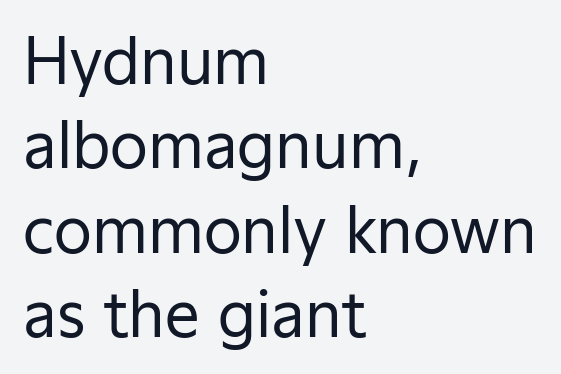
Q: Is the text bold? A: No.
Q: Is the text italic (slanted)? A: No, it is upright.
Q: Is the typeface a serif or a sans-serif typeface? A: Sans-serif.
Q: Is the text underlined? A: No.
Q: How is the paragraph aligned? A: Left-aligned.
Q: Is the spacing between letters normal or unusually wide? A: Normal.
Q: Is the spacing between lines tight, normal or loose? A: Normal.
Q: Width (condensed, normal, or wide)? A: Normal.
Q: Stroke contrast? A: Low.
Q: x-height? A: Medium.
Q: Monospaced? A: No.
